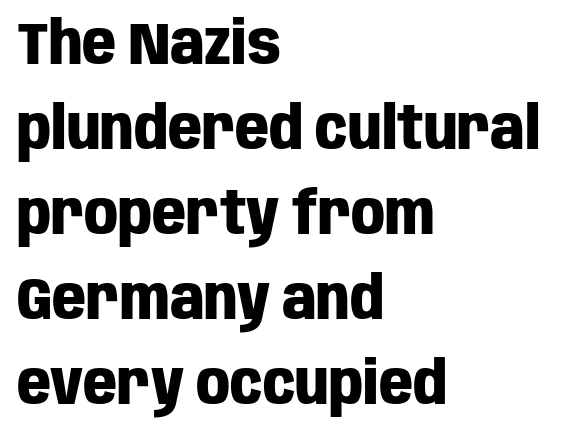
Q: Is the text bold? A: Yes.
Q: Is the text italic (slanted)? A: No, it is upright.
Q: Is the typeface a serif or a sans-serif typeface? A: Sans-serif.
Q: Is the text underlined? A: No.
Q: How is the paragraph aligned? A: Left-aligned.
Q: Is the spacing between letters normal or unusually wide? A: Normal.
Q: Is the spacing between lines tight, normal or loose? A: Normal.
Q: Width (condensed, normal, or wide)? A: Condensed.
Q: Stroke contrast? A: Low.
Q: x-height? A: Large.
Q: Monospaced? A: No.
